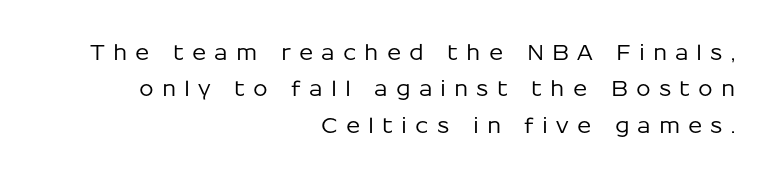
Q: Is the text italic (slanted)? A: No, it is upright.
Q: Is the text underlined? A: No.
Q: How is the paragraph aligned? A: Right-aligned.
Q: Is the spacing between letters normal or unusually wide? A: Unusually wide.
